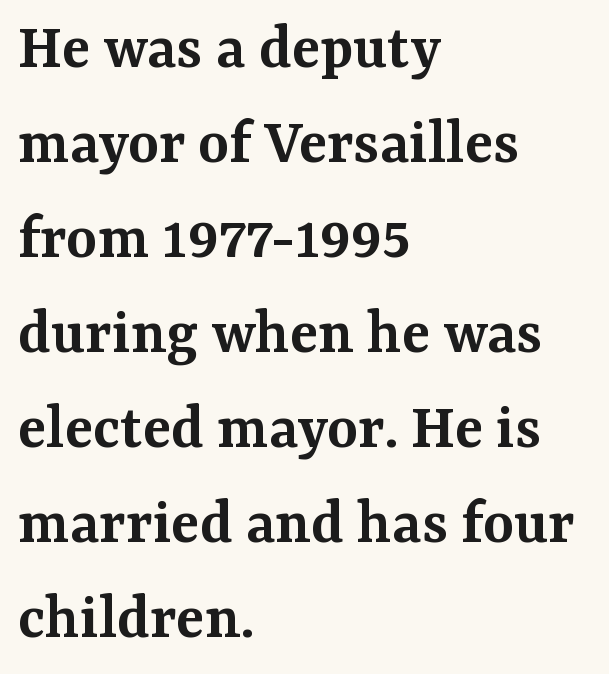
Q: Is the text bold? A: Semi-bold.
Q: Is the text italic (slanted)? A: No, it is upright.
Q: Is the typeface a serif or a sans-serif typeface? A: Serif.
Q: Is the text underlined? A: No.
Q: How is the paragraph aligned? A: Left-aligned.
Q: Is the spacing between letters normal or unusually wide? A: Normal.
Q: Is the spacing between lines tight, normal or loose? A: Normal.
Q: Width (condensed, normal, or wide)? A: Normal.
Q: Stroke contrast? A: Medium.
Q: x-height? A: Medium.
Q: Monospaced? A: No.
